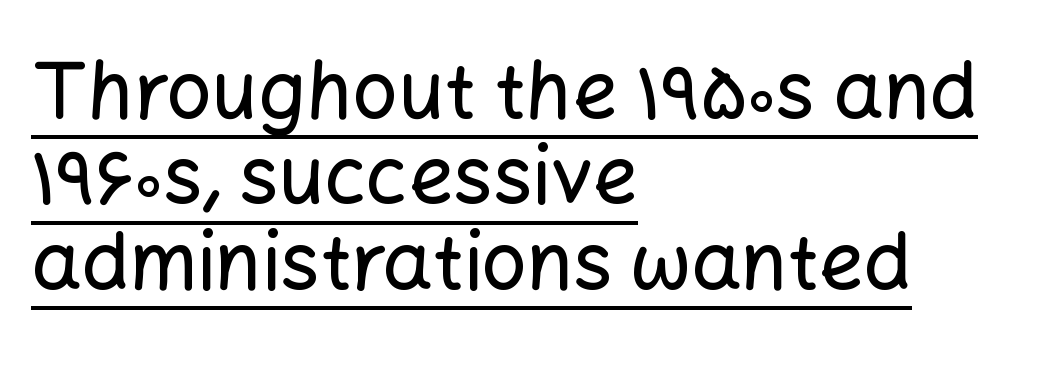
{"serif": "no", "italic": "no", "width": "normal", "stroke_contrast": "low", "x_height": "medium", "monospaced": "no", "underline": "yes", "align": "left", "line_spacing": "tight", "line_spacing_ratio": 1.08, "letter_spacing": "normal", "letter_spacing_em": 0.0, "glyph_px": 79}
